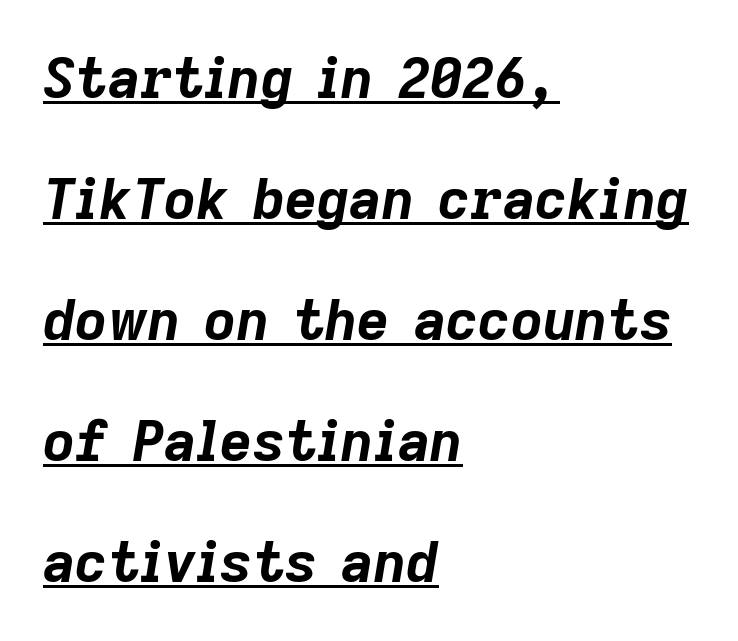
Q: Is the text bold? A: Yes.
Q: Is the text italic (slanted)? A: Yes, it leans right by about 9 degrees.
Q: Is the text underlined? A: Yes.
Q: How is the paragraph aligned? A: Left-aligned.
Q: Is the spacing between letters normal or unusually wide? A: Normal.
Q: Is the spacing between lines tight, normal or loose? A: Loose.
Q: Width (condensed, normal, or wide)? A: Normal.
Q: Stroke contrast? A: Low.
Q: x-height? A: Medium.
Q: Monospaced? A: No.
